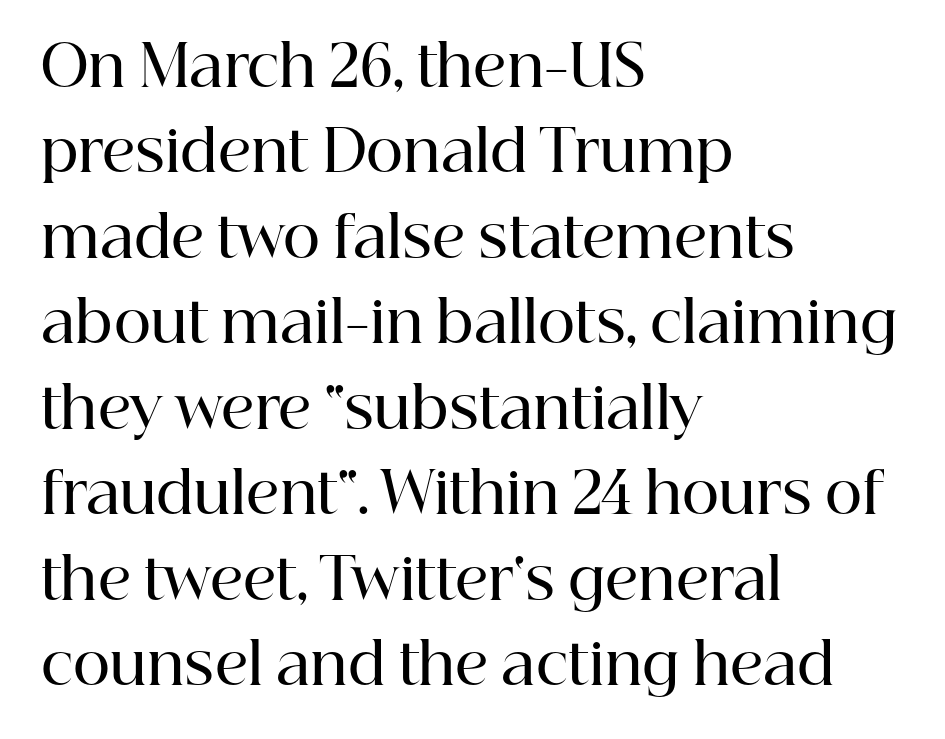
The image shows 57 px semibold serif type, upright; set left-aligned, normal line spacing (1.5x), normal letter spacing, not underlined; high stroke contrast and a medium x-height.
